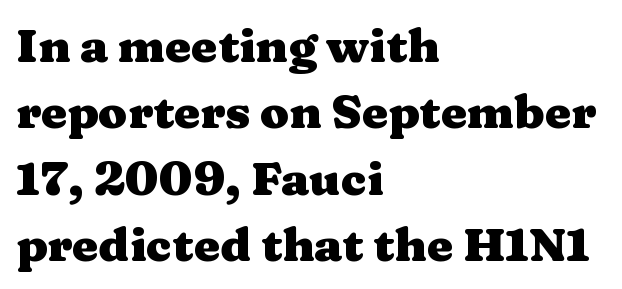
The image shows 47 px heavy, wide serif type, upright; set left-aligned, normal line spacing (1.41x), normal letter spacing, not underlined; medium stroke contrast and a medium x-height.
